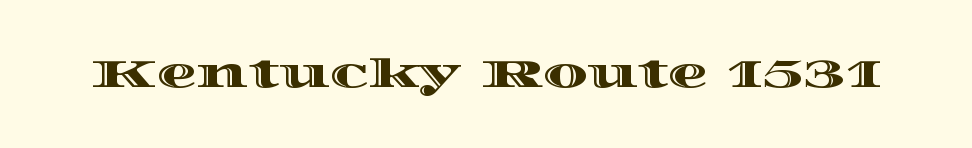
{"italic": "no", "width": "wide", "x_height": "large", "monospaced": "no", "underline": "no", "letter_spacing": "normal", "letter_spacing_em": 0.0, "glyph_px": 40}
